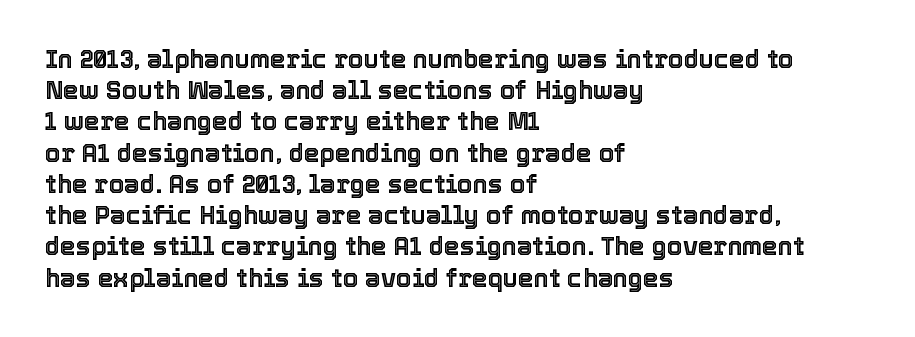
The image shows 25 px text type, upright; set left-aligned, normal line spacing (1.25x), normal letter spacing, not underlined.
